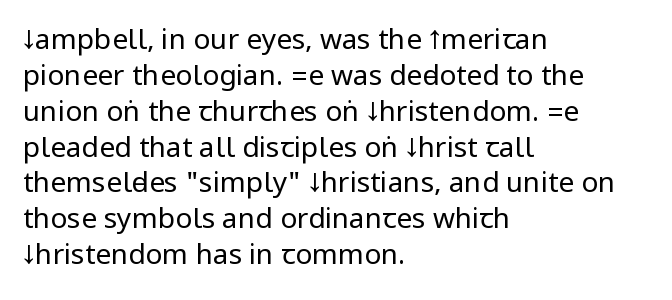
The image shows 28 px regular-weight, condensed sans-serif type, upright; set left-aligned, normal line spacing (1.28x), normal letter spacing, not underlined; low stroke contrast.
